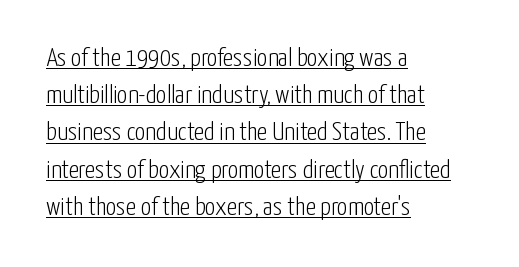
Summary of weight: not heavy and not bold. The type sits square on the baseline with zero lean. Tracking here is standard; glyphs follow each other at the usual distance. The glyphs are accompanied by a horizontal stroke just below them. Leftover space on each line is placed entirely after the last word.
